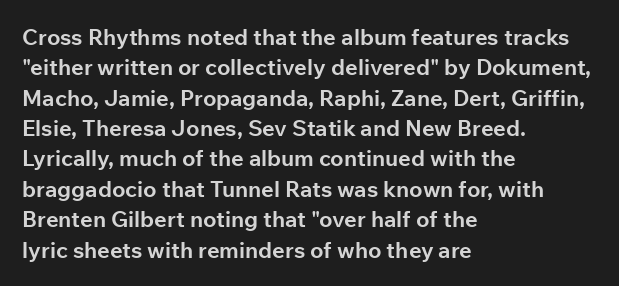
{"italic": "no", "bold": "yes", "underline": "no", "align": "left", "line_spacing": "normal", "line_spacing_ratio": 1.38, "letter_spacing": "normal", "letter_spacing_em": 0.0, "glyph_px": 22}
